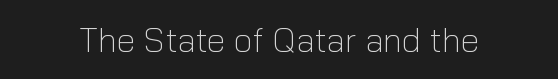
Q: Is the text bold? A: No.
Q: Is the text italic (slanted)? A: No, it is upright.
Q: Is the typeface a serif or a sans-serif typeface? A: Sans-serif.
Q: Is the text underlined? A: No.
Q: Is the spacing between letters normal or unusually wide? A: Normal.
Q: Width (condensed, normal, or wide)? A: Normal.
Q: Stroke contrast? A: Low.
Q: x-height? A: Medium.
Q: Monospaced? A: No.
